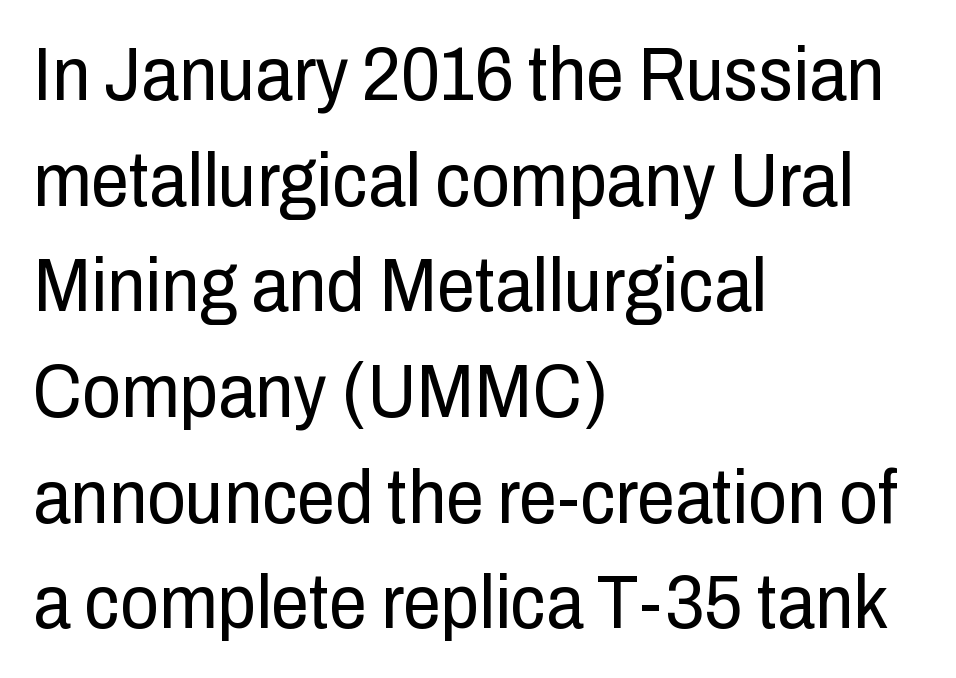
The image shows 76 px regular-weight, condensed sans-serif type, upright; set left-aligned, normal line spacing (1.39x), normal letter spacing, not underlined; low stroke contrast and a medium x-height.
